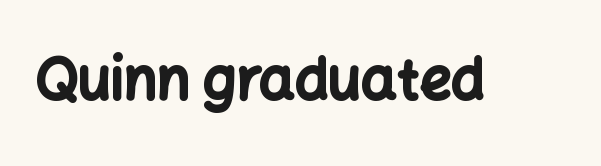
{"serif": "no", "italic": "no", "bold": "yes", "weight": "bold", "width": "normal", "stroke_contrast": "low", "x_height": "medium", "monospaced": "no", "underline": "no", "letter_spacing": "normal", "letter_spacing_em": 0.0, "glyph_px": 56}
